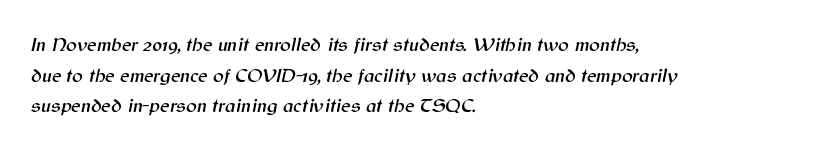
The image shows 20 px text type, italic (leaning right); set left-aligned, normal line spacing (1.53x), normal letter spacing, not underlined.
